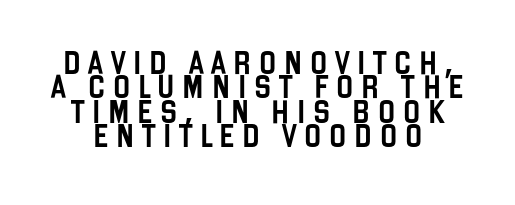
The image shows 23 px text type, upright; set tight line spacing (1.06x), unusually wide letter spacing (+0.33 em), not underlined.
